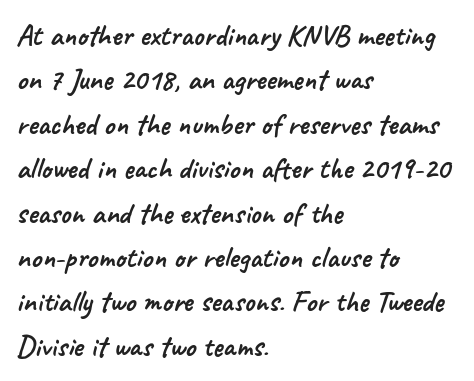
The image shows 30 px sans-serif type; set left-aligned, normal line spacing (1.48x), normal letter spacing, not underlined; low stroke contrast and a small x-height.
